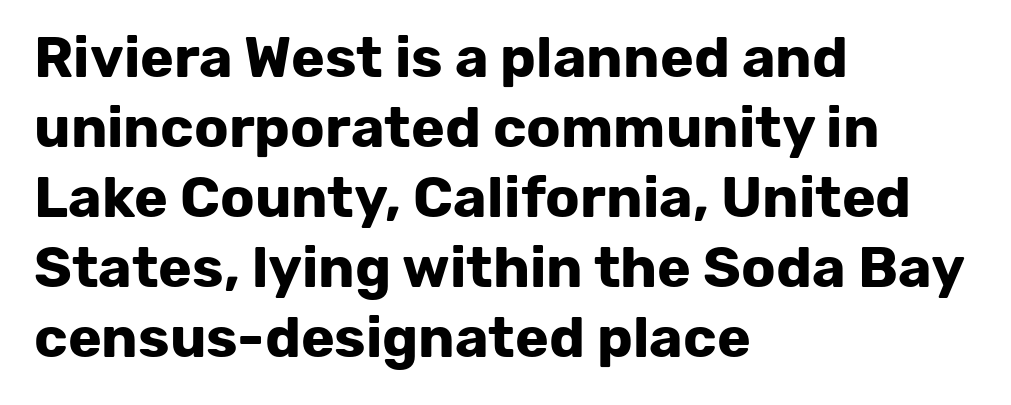
The image shows 57 px bold sans-serif type, upright; set left-aligned, line spacing 1.23x, normal letter spacing, not underlined; low stroke contrast and a medium x-height.
